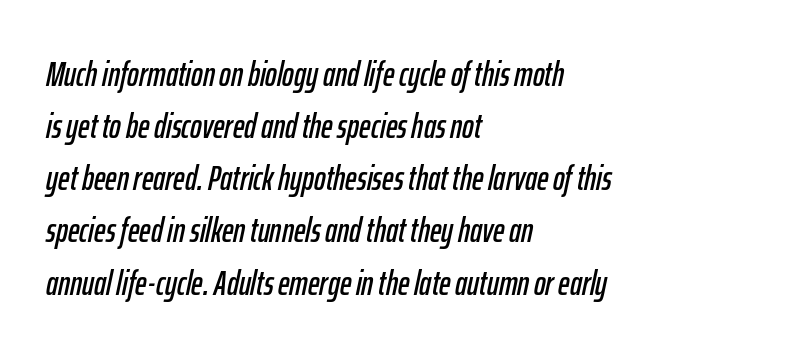
The image shows 35 px condensed type, italic (leaning right); set left-aligned, normal line spacing (1.49x), normal letter spacing, not underlined; low stroke contrast and a medium x-height.
